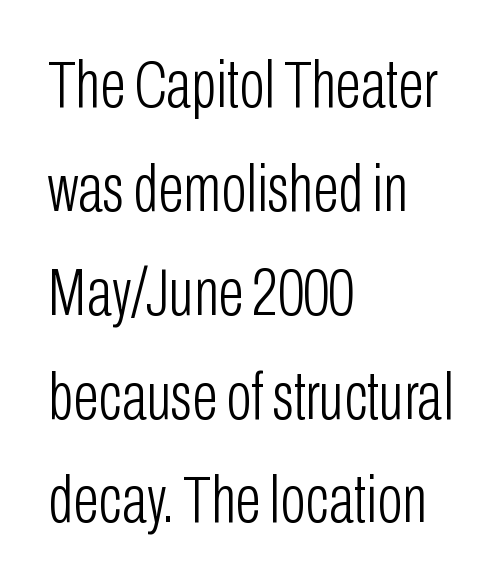
{"serif": "no", "italic": "no", "bold": "no", "weight": "light", "width": "condensed", "stroke_contrast": "low", "x_height": "medium", "monospaced": "no", "underline": "no", "align": "left", "line_spacing": "normal", "line_spacing_ratio": 1.55, "letter_spacing": "normal", "letter_spacing_em": 0.0, "glyph_px": 67}
